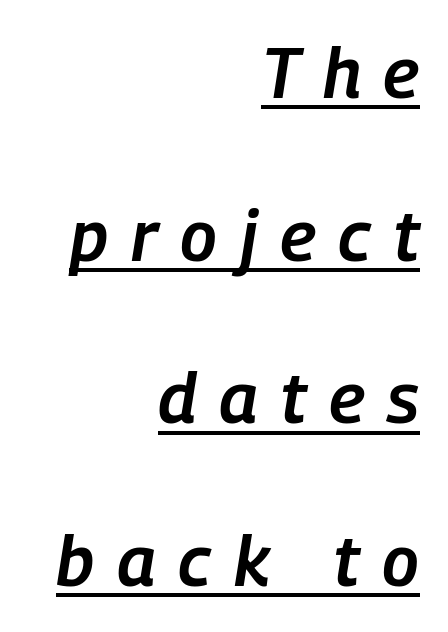
Q: Is the text bold? A: Semi-bold.
Q: Is the text italic (slanted)? A: Yes, it leans right by about 9 degrees.
Q: Is the text underlined? A: Yes.
Q: How is the paragraph aligned? A: Right-aligned.
Q: Is the spacing between letters normal or unusually wide? A: Unusually wide.
Q: Is the spacing between lines tight, normal or loose? A: Loose.
Q: Width (condensed, normal, or wide)? A: Condensed.
Q: Stroke contrast? A: Low.
Q: x-height? A: Medium.
Q: Monospaced? A: No.
